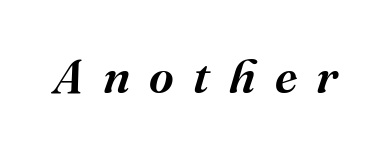
{"serif": "yes", "italic": "yes", "lean": "right", "slant_degrees": 16, "bold": "semi", "weight": "semibold", "width": "normal", "stroke_contrast": "medium", "x_height": "medium", "monospaced": "no", "underline": "no", "letter_spacing": "wide", "letter_spacing_em": 0.4, "glyph_px": 48}
